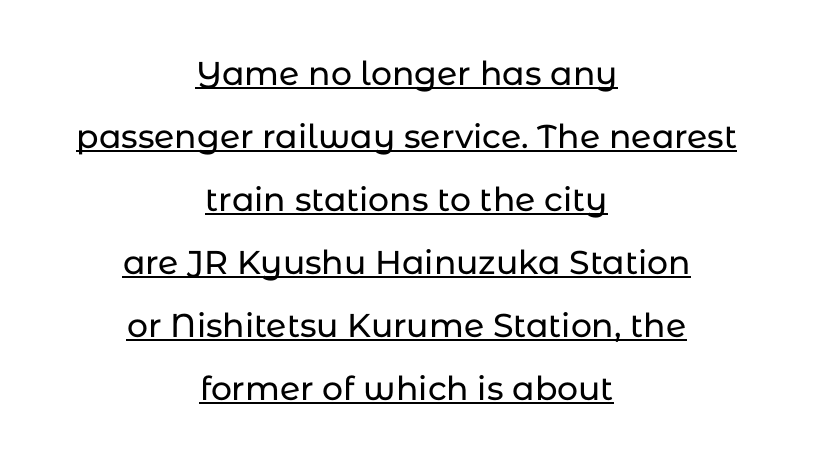
The image shows 33 px sans-serif type, upright; set centered, loose line spacing (1.91x), normal letter spacing, underlined; low stroke contrast and a medium x-height.
